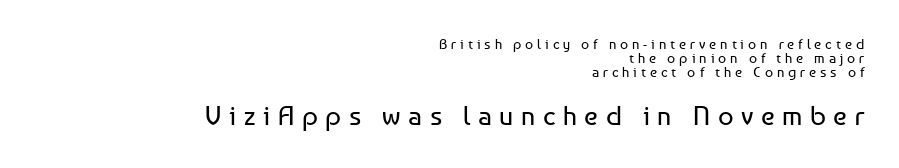
Q: Is the text bold? A: No.
Q: Is the text italic (slanted)? A: No, it is upright.
Q: Is the text underlined? A: No.
Q: How is the paragraph aligned? A: Right-aligned.
Q: Is the spacing between letters normal or unusually wide? A: Unusually wide.
Q: Is the spacing between lines tight, normal or loose? A: Tight.
Q: Which block of text is set in a larger size, the first (top) or the second (bottom)? A: The second (bottom) one.
